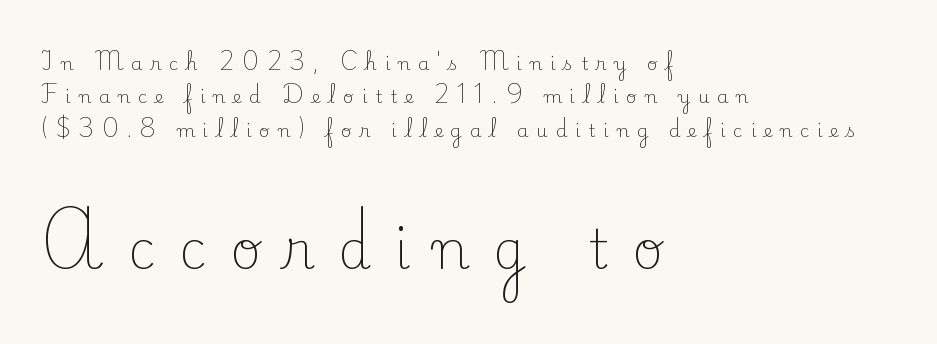
The image shows 53 px light serif type, upright; set left-aligned, line spacing 1.85x, unusually wide letter spacing (+0.44 em), not underlined; the second (bottom) block is 2.94x larger; low stroke contrast and a small x-height.
